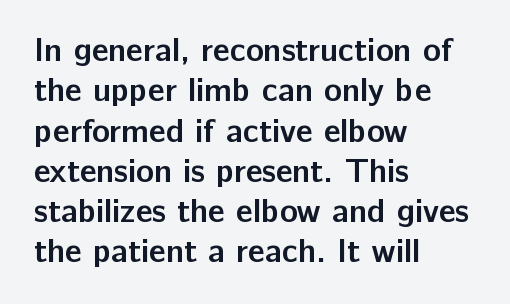
A bare baseline throughout the passage. Alignment: flush left. A typesetter would label this face a sans. Words appear dense and cohesive because spacing is normal. Think of a printed novel: that variable character pitch is what you see here.
